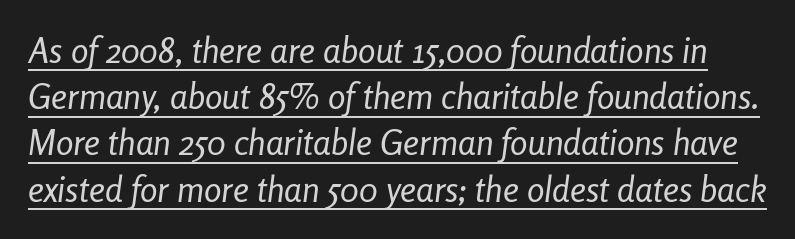
Q: Is the text bold? A: No.
Q: Is the text italic (slanted)? A: Yes, it leans right by about 8 degrees.
Q: Is the text underlined? A: Yes.
Q: Is the spacing between letters normal or unusually wide? A: Normal.
Q: Is the spacing between lines tight, normal or loose? A: Normal.
Q: Width (condensed, normal, or wide)? A: Condensed.
Q: Stroke contrast? A: Low.
Q: x-height? A: Medium.
Q: Monospaced? A: No.
